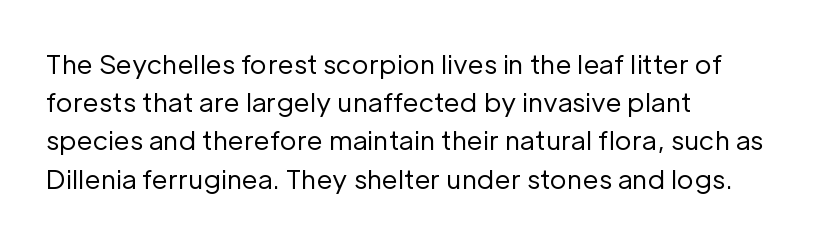
The vertical gap from one line to the next is medium. Quick note: underline off. The characters are drawn with everyday or finer stroke widths. A typesetter would mark this as roman, not italic. Caption: multi-line text, flush left, ragged right.
